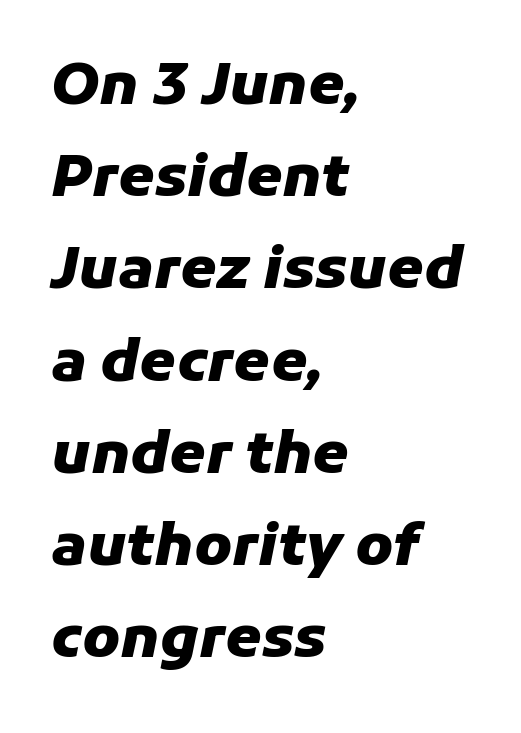
The image shows 58 px heavy type, italic (leaning right); set left-aligned, normal line spacing (1.59x), normal letter spacing, not underlined; low stroke contrast and a medium x-height.
